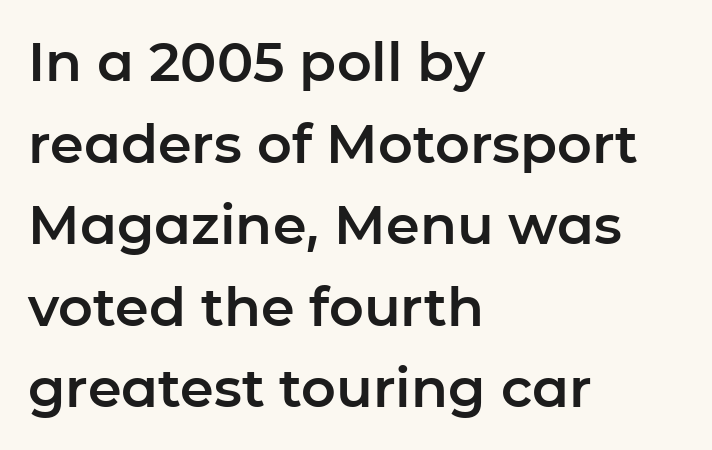
The image shows 54 px sans-serif type, upright; set left-aligned, normal line spacing (1.51x), normal letter spacing, not underlined; low stroke contrast and a medium x-height.
